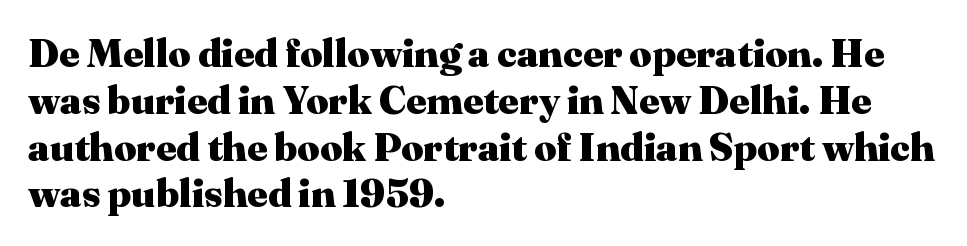
All the whitespace from short lines collects on the right. Ordinary non-slanted type is in use. Default kerning and tracking; the words read as compact shapes. A clean baseline with only descenders dipping below it. Typographic density is high because the face is bold. This sample has the flowing, uneven cadence of proportional lettering.
